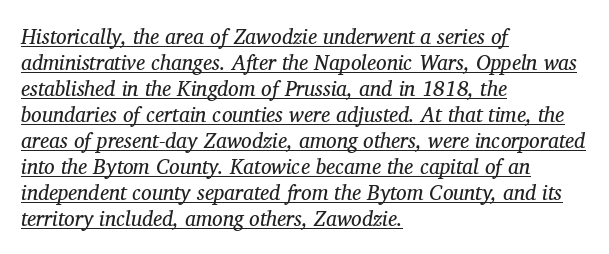
Q: Is the text bold? A: No.
Q: Is the text italic (slanted)? A: Yes, it leans right by about 11 degrees.
Q: Is the text underlined? A: Yes.
Q: How is the paragraph aligned? A: Left-aligned.
Q: Is the spacing between letters normal or unusually wide? A: Normal.
